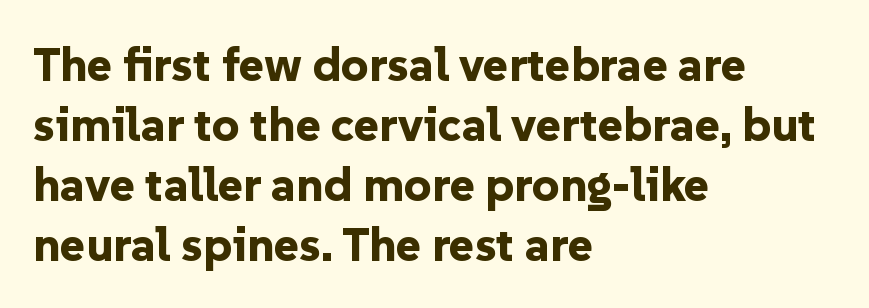
The image shows 48 px bold sans-serif type, upright; set left-aligned, normal line spacing (1.25x), normal letter spacing, not underlined; low stroke contrast and a medium x-height.
